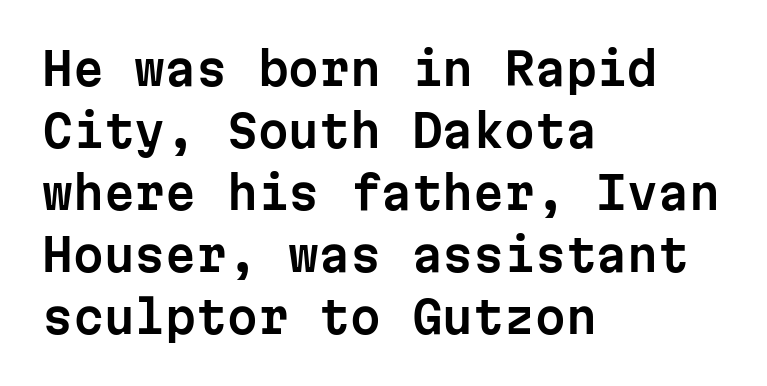
Q: Is the text italic (slanted)? A: No, it is upright.
Q: Is the typeface a serif or a sans-serif typeface? A: Sans-serif.
Q: Is the text underlined? A: No.
Q: How is the paragraph aligned? A: Left-aligned.
Q: Is the spacing between letters normal or unusually wide? A: Normal.
Q: Is the spacing between lines tight, normal or loose? A: Normal.
Q: Width (condensed, normal, or wide)? A: Normal.
Q: Stroke contrast? A: Low.
Q: x-height? A: Medium.
Q: Monospaced? A: Yes.
